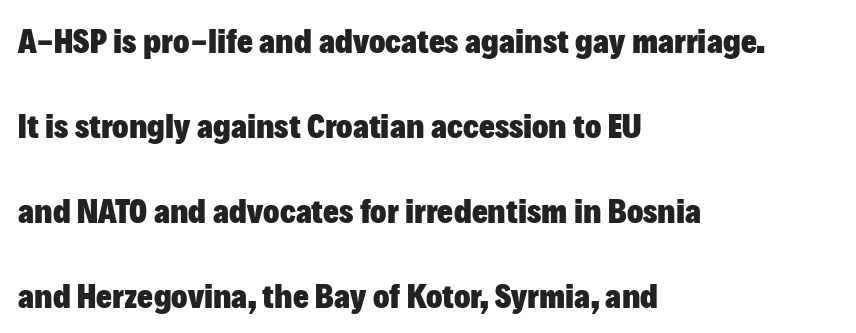
Q: Is the text bold? A: Yes.
Q: Is the text italic (slanted)? A: No, it is upright.
Q: Is the typeface a serif or a sans-serif typeface? A: Sans-serif.
Q: Is the text underlined? A: No.
Q: How is the paragraph aligned? A: Left-aligned.
Q: Is the spacing between letters normal or unusually wide? A: Normal.
Q: Is the spacing between lines tight, normal or loose? A: Loose.
Q: Width (condensed, normal, or wide)? A: Normal.
Q: Stroke contrast? A: Low.
Q: x-height? A: Medium.
Q: Monospaced? A: No.
